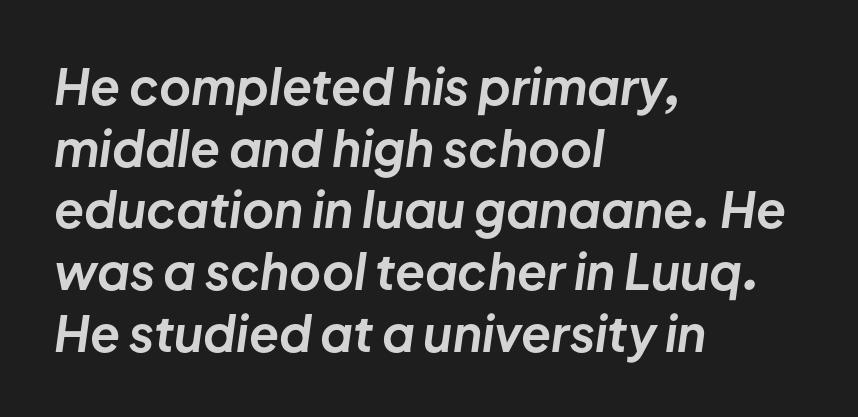
Q: Is the text bold? A: Yes.
Q: Is the text italic (slanted)? A: Yes, it leans right by about 8 degrees.
Q: Is the text underlined? A: No.
Q: How is the paragraph aligned? A: Left-aligned.
Q: Is the spacing between letters normal or unusually wide? A: Normal.
Q: Is the spacing between lines tight, normal or loose? A: Normal.
Q: Width (condensed, normal, or wide)? A: Normal.
Q: Stroke contrast? A: Low.
Q: x-height? A: Medium.
Q: Monospaced? A: No.
